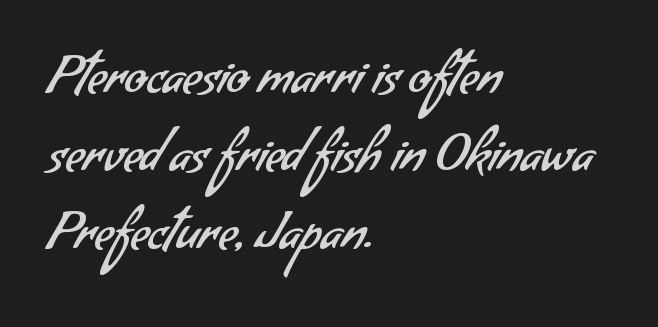
The image shows 51 px regular-weight sans-serif type; set left-aligned, normal line spacing (1.53x), normal letter spacing, not underlined; low stroke contrast and a small x-height.
